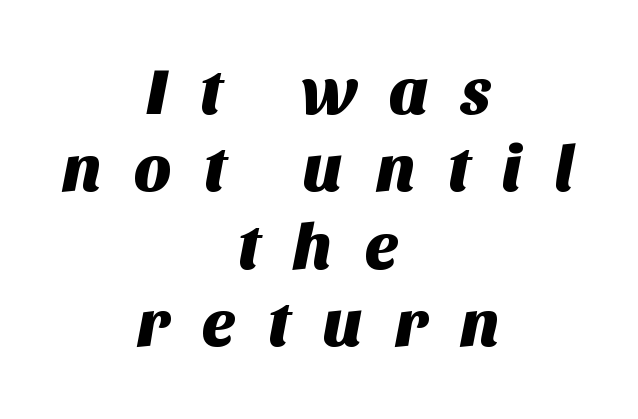
{"serif": "no", "width": "normal", "stroke_contrast": "medium", "x_height": "large", "monospaced": "no", "underline": "no", "align": "center", "line_spacing_ratio": 1.19, "letter_spacing": "wide", "letter_spacing_em": 0.48, "glyph_px": 65}
